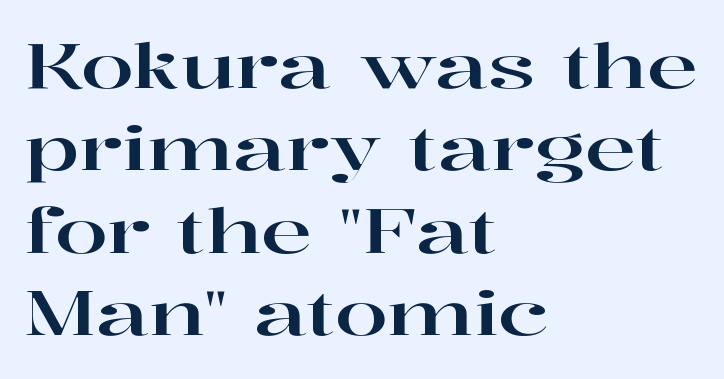
Compared with a centered layout, this one pins lines to the left instead. The rendering uses a moderate line-height, typical for paragraphs. Nobody drew a line under any word here. The letterforms sit shoulder to shoulder at normal distance.
